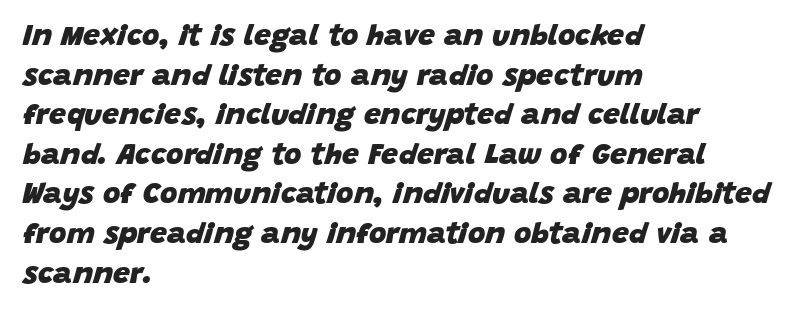
Q: Is the text bold? A: Yes.
Q: Is the text italic (slanted)? A: Yes, it leans right by about 15 degrees.
Q: Is the text underlined? A: No.
Q: How is the paragraph aligned? A: Left-aligned.
Q: Is the spacing between letters normal or unusually wide? A: Normal.
Q: Is the spacing between lines tight, normal or loose? A: Normal.
Q: Width (condensed, normal, or wide)? A: Normal.
Q: Stroke contrast? A: Low.
Q: x-height? A: Large.
Q: Monospaced? A: No.
